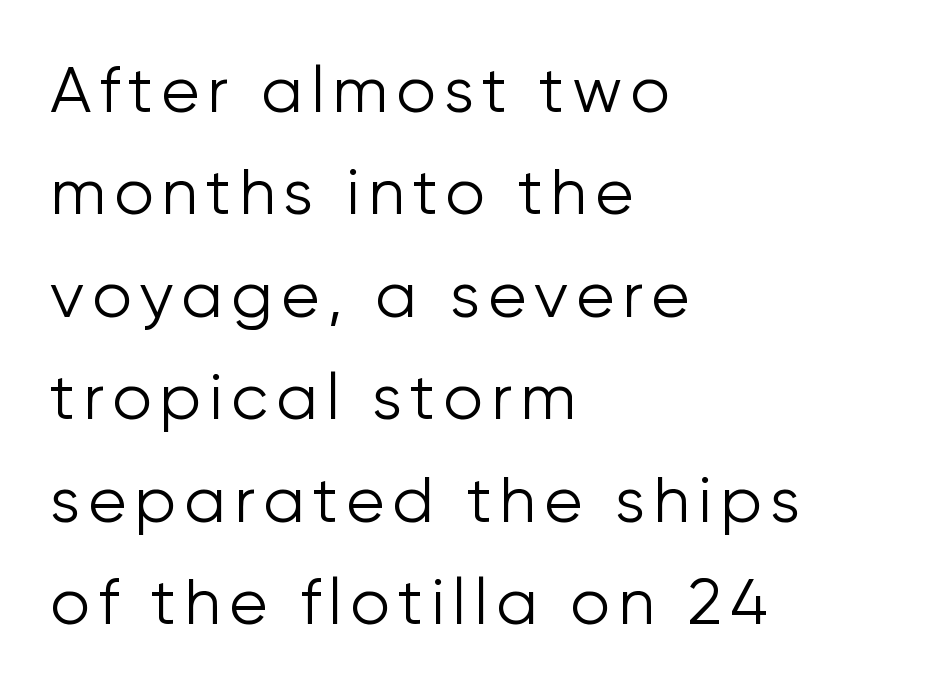
{"serif": "no", "italic": "no", "bold": "no", "weight": "light", "width": "normal", "stroke_contrast": "low", "x_height": "medium", "monospaced": "no", "underline": "no", "align": "left", "line_spacing": "normal", "line_spacing_ratio": 1.6, "glyph_px": 64}
